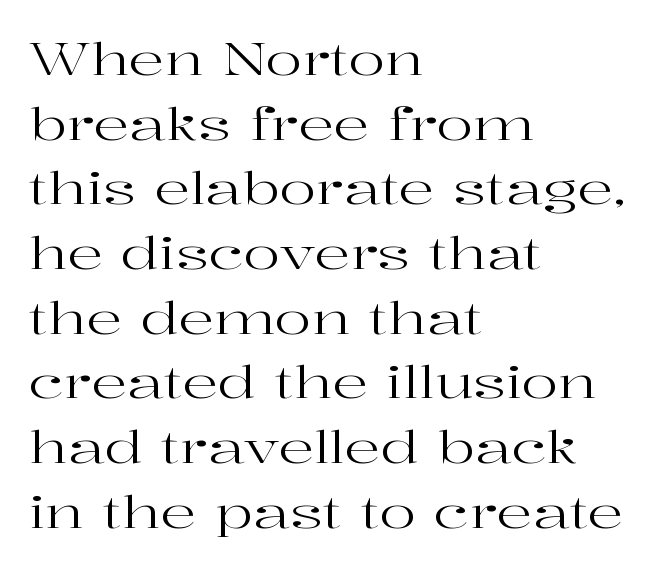
{"serif": "yes", "italic": "no", "bold": "no", "weight": "regular", "width": "wide", "stroke_contrast": "high", "x_height": "medium", "monospaced": "no", "underline": "no", "align": "left", "line_spacing": "normal", "line_spacing_ratio": 1.47, "letter_spacing": "normal", "letter_spacing_em": 0.0, "glyph_px": 44}
